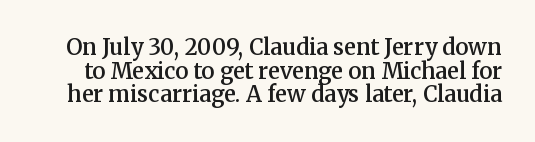
Q: Is the text bold? A: Semi-bold.
Q: Is the text italic (slanted)? A: No, it is upright.
Q: Is the text underlined? A: No.
Q: Is the spacing between letters normal or unusually wide? A: Normal.
Q: Is the spacing between lines tight, normal or loose? A: Tight.
